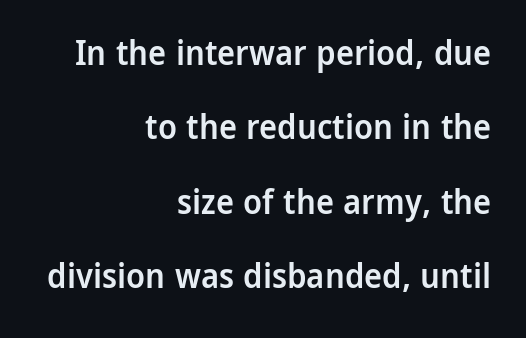
{"serif": "no", "italic": "no", "bold": "semi", "weight": "semibold", "width": "normal", "stroke_contrast": "low", "x_height": "medium", "monospaced": "no", "underline": "no", "align": "right", "line_spacing": "loose", "line_spacing_ratio": 2.19, "letter_spacing": "normal", "letter_spacing_em": 0.0, "glyph_px": 34}
